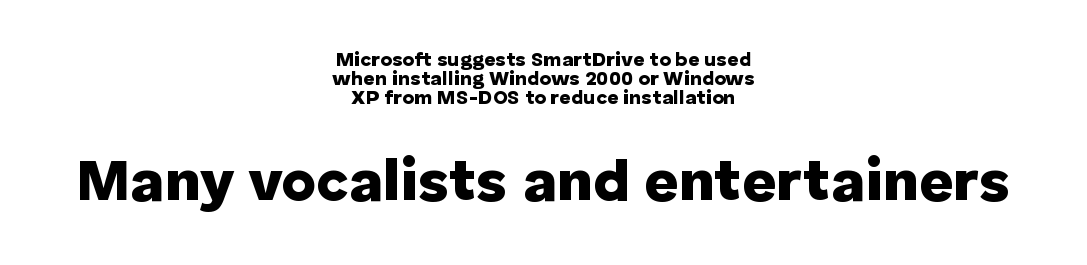
Compared with typical body copy, the letter spacing here is the same. Nope, no serifs anywhere on these letters. Anything drawn beneath the words? Only blank space. Character widths vary here, with narrow letters taking less room than wide ones.
